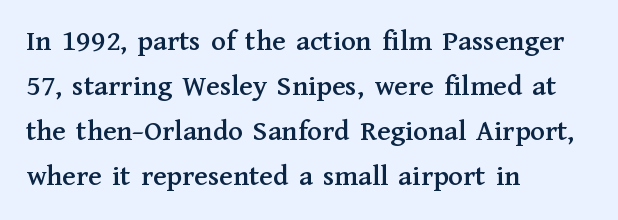
{"serif": "yes", "italic": "no", "width": "normal", "stroke_contrast": "medium", "x_height": "medium", "monospaced": "no", "underline": "no", "align": "left", "line_spacing": "normal", "line_spacing_ratio": 1.5, "letter_spacing": "normal", "letter_spacing_em": 0.0, "glyph_px": 30}
